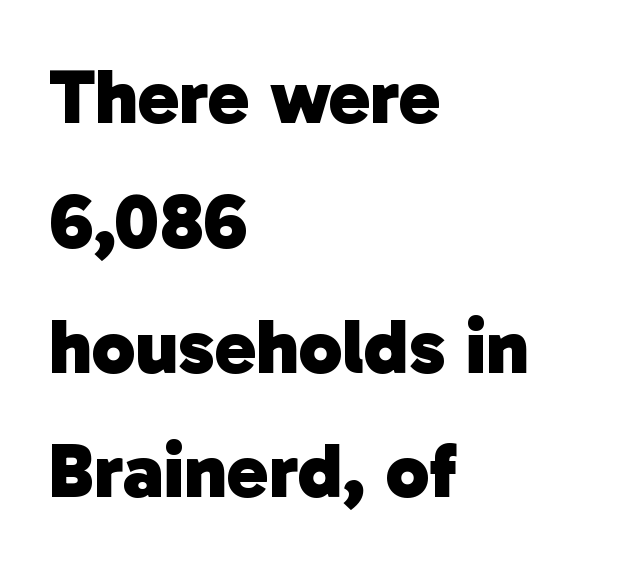
{"serif": "no", "bold": "yes", "weight": "heavy", "width": "normal", "stroke_contrast": "low", "x_height": "medium", "monospaced": "no", "underline": "no", "align": "left", "line_spacing": "normal", "line_spacing_ratio": 1.6, "letter_spacing": "normal", "letter_spacing_em": 0.0, "glyph_px": 78}
